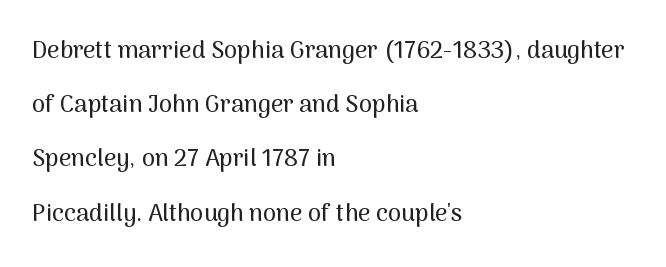
{"italic": "no", "underline": "no", "align": "left", "line_spacing": "loose", "line_spacing_ratio": 2.26, "letter_spacing": "normal", "letter_spacing_em": 0.0, "glyph_px": 24}
